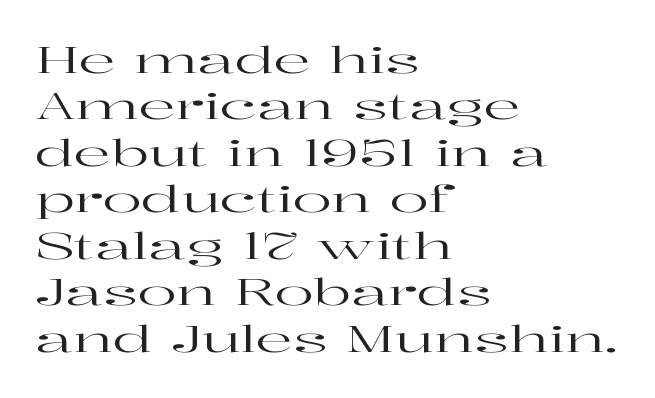
Here the glyphs are tracked normally, forming tight word shapes. Note the varied advance widths — an 'i' is clearly narrower than an 'm'. The area under the type is left untouched. Italic: no, the glyphs are upright roman. Whoever set this chose a conventional vertical rhythm.
